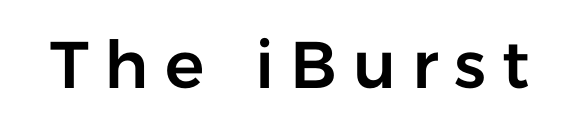
{"serif": "no", "italic": "no", "width": "normal", "stroke_contrast": "low", "x_height": "medium", "monospaced": "no", "underline": "no", "letter_spacing": "wide", "letter_spacing_em": 0.24, "glyph_px": 66}
